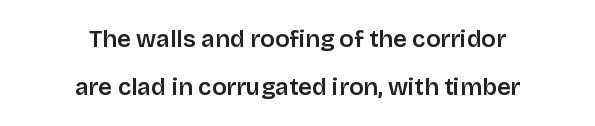
The image shows 24 px text type, upright; set centered, loose line spacing (1.99x), normal letter spacing, not underlined.
